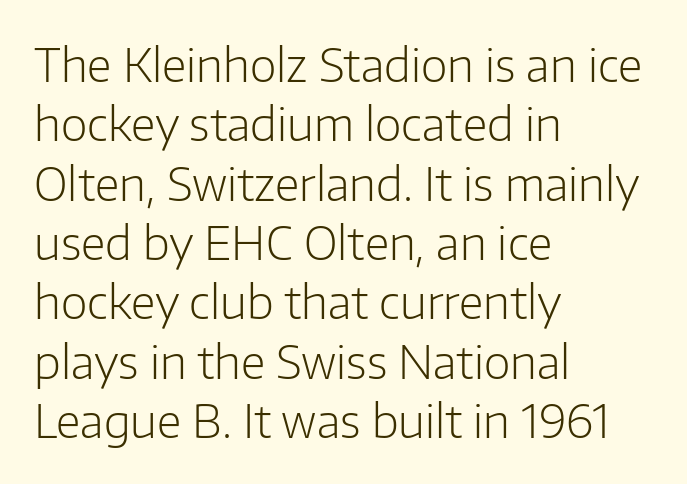
The letters stand upright; this is a roman face. The letters advance in unequal steps, a hallmark of proportional type. Nothing unusual about the tracking: characters are spaced as the font intends. The typesetter chose a ragged-right arrangement here.
